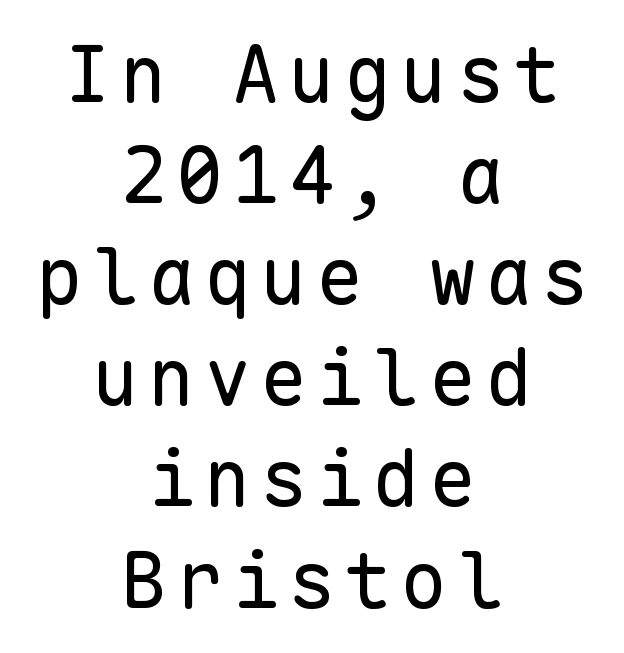
Q: Is the text bold? A: No.
Q: Is the text italic (slanted)? A: No, it is upright.
Q: Is the typeface a serif or a sans-serif typeface? A: Sans-serif.
Q: Is the text underlined? A: No.
Q: How is the paragraph aligned? A: Centered.
Q: Is the spacing between lines tight, normal or loose? A: Normal.
Q: Width (condensed, normal, or wide)? A: Normal.
Q: Stroke contrast? A: Low.
Q: x-height? A: Medium.
Q: Monospaced? A: Yes.
